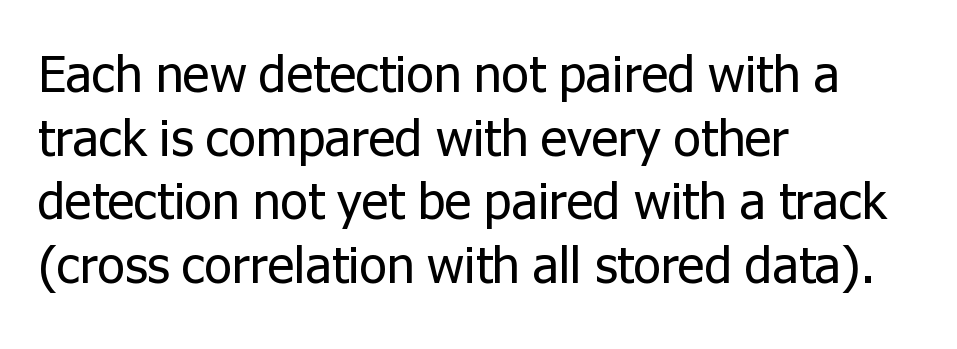
{"serif": "no", "italic": "no", "bold": "no", "weight": "regular", "width": "normal", "stroke_contrast": "low", "x_height": "medium", "monospaced": "no", "underline": "no", "align": "left", "line_spacing": "normal", "line_spacing_ratio": 1.25, "letter_spacing": "normal", "letter_spacing_em": 0.0, "glyph_px": 51}
